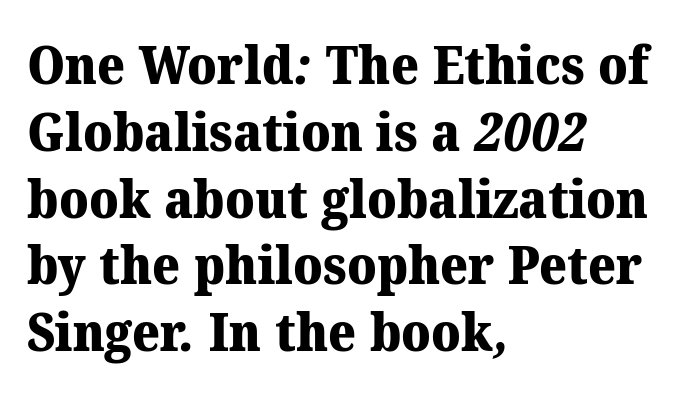
{"serif": "yes", "bold": "yes", "weight": "heavy", "width": "normal", "stroke_contrast": "medium", "x_height": "medium", "monospaced": "no", "underline": "no", "align": "left", "line_spacing": "normal", "line_spacing_ratio": 1.26, "letter_spacing": "normal", "letter_spacing_em": 0.0, "glyph_px": 53}
